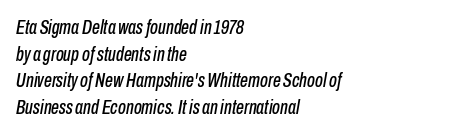
{"italic": "yes", "lean": "right", "slant_degrees": 10, "underline": "no", "align": "left", "line_spacing": "normal", "line_spacing_ratio": 1.33, "letter_spacing": "normal", "letter_spacing_em": 0.0, "glyph_px": 20}
